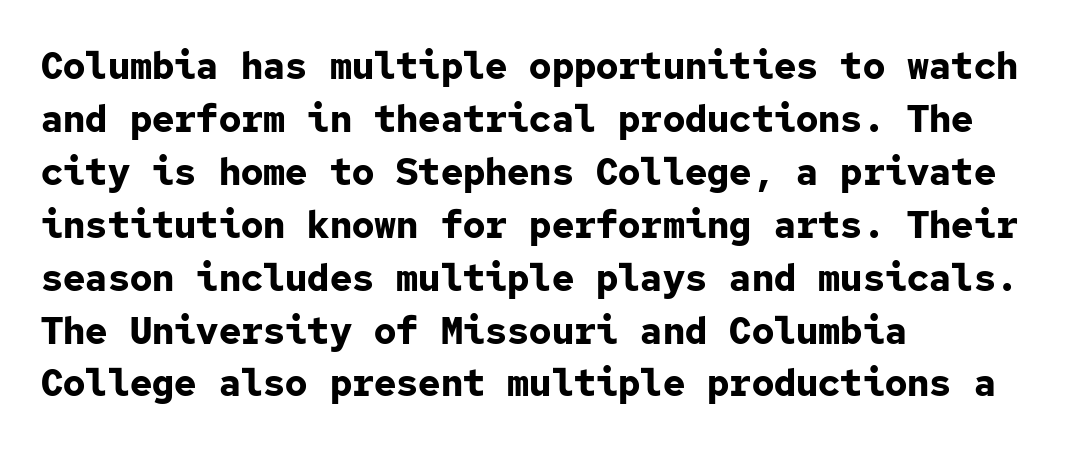
Q: Is the text bold? A: Yes.
Q: Is the text italic (slanted)? A: No, it is upright.
Q: Is the typeface a serif or a sans-serif typeface? A: Sans-serif.
Q: Is the text underlined? A: No.
Q: How is the paragraph aligned? A: Left-aligned.
Q: Is the spacing between letters normal or unusually wide? A: Normal.
Q: Is the spacing between lines tight, normal or loose? A: Normal.
Q: Width (condensed, normal, or wide)? A: Normal.
Q: Stroke contrast? A: Low.
Q: x-height? A: Medium.
Q: Monospaced? A: Yes.
